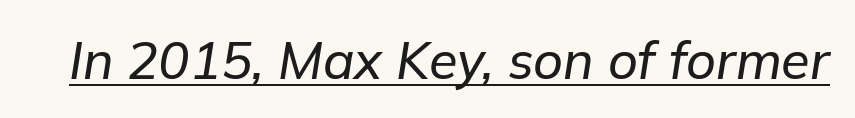
{"italic": "yes", "lean": "right", "slant_degrees": 9, "width": "normal", "stroke_contrast": "low", "x_height": "medium", "monospaced": "no", "underline": "yes", "letter_spacing": "normal", "letter_spacing_em": 0.0, "glyph_px": 52}
